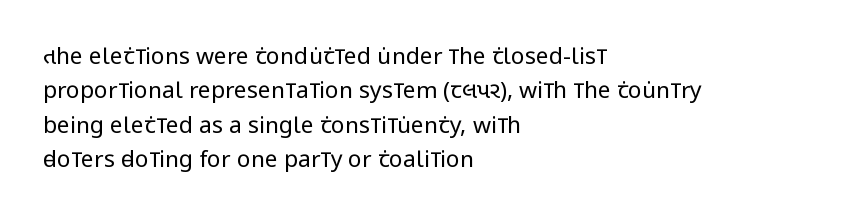
The vertical gap from one line to the next is medium. These lines were composed using upright roman letters. Horizontal alignment here is leftward, the default for most running prose. The gaps between neighbouring characters are ordinary and unremarkable. Weight: regular or lighter.
